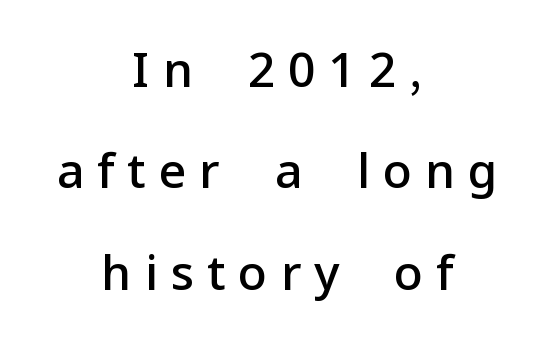
The image shows 48 px semibold sans-serif type, upright; set centered, loose line spacing (2.11x), unusually wide letter spacing (+0.27 em), not underlined; low stroke contrast and a medium x-height.
